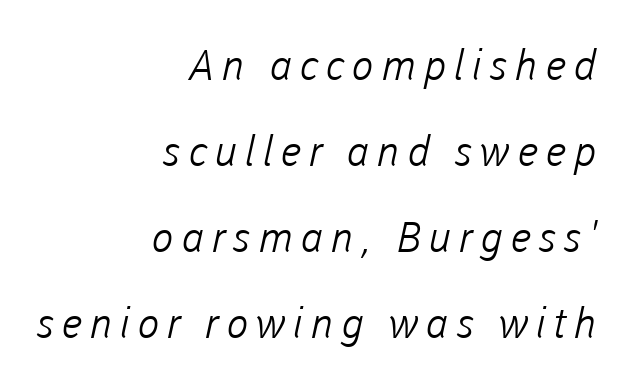
{"serif": "no", "bold": "no", "weight": "light", "width": "normal", "stroke_contrast": "low", "x_height": "medium", "monospaced": "no", "underline": "no", "align": "right", "line_spacing": "loose", "line_spacing_ratio": 2.05, "glyph_px": 42}
